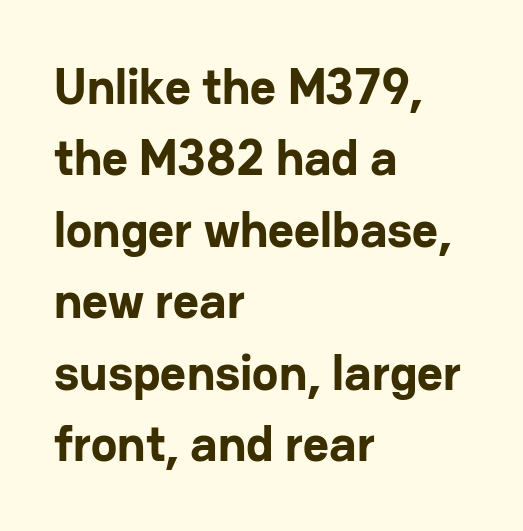
{"serif": "no", "italic": "no", "bold": "yes", "weight": "bold", "width": "normal", "stroke_contrast": "low", "x_height": "medium", "monospaced": "no", "underline": "no", "align": "left", "line_spacing": "normal", "line_spacing_ratio": 1.43, "letter_spacing": "normal", "letter_spacing_em": 0.0, "glyph_px": 50}
